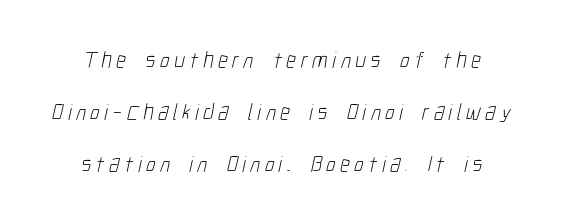
Q: Is the text bold? A: No.
Q: Is the text underlined? A: No.
Q: Is the spacing between letters normal or unusually wide? A: Unusually wide.
Q: Is the spacing between lines tight, normal or loose? A: Loose.
